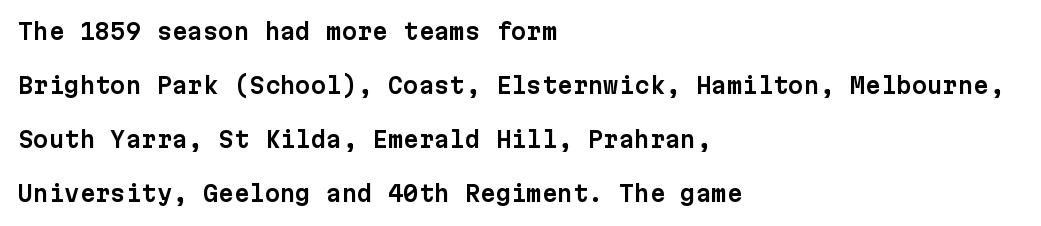
The gap between lines stays unmarked. Notice the wide empty band between every row — that's loose leading. These lines keep a tight, regular rhythm from letter to letter. Nope, not italic — everything's standing straight.
